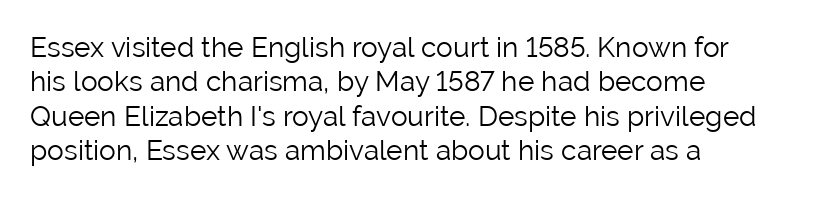
Tracking here is standard; glyphs follow each other at the usual distance. Spacing verdict: proportional, widths tailored to each character. Type style note: lacks serifs. Does the copy run flush right? No — it runs flush left.
